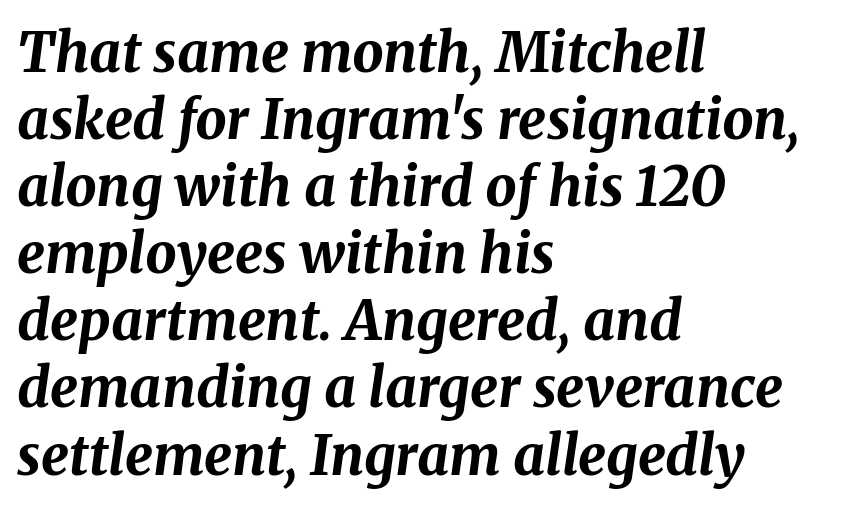
Each letter keeps its own natural width here, so spacing adapts to shape. Descenders are the only things crossing below the line. Its strokes are broad and dark, the hallmark of bold type. The paragraph has a hard left edge and a soft right edge. Caption: standard tracking, unaltered. The passage shown leans; its letterforms are oblique.
